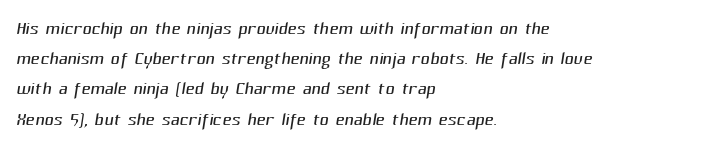
Q: Is the text bold? A: No.
Q: Is the text underlined? A: No.
Q: How is the paragraph aligned? A: Left-aligned.
Q: Is the spacing between letters normal or unusually wide? A: Normal.
